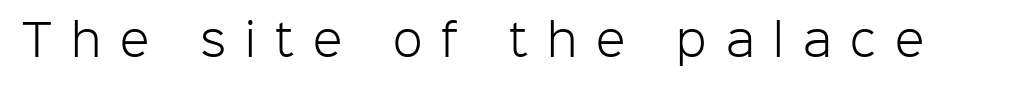
A typesetter would call this heavily tracked-out type. Is the type heavy? It reads as light-to-regular instead. A sans-serif font was chosen for this passage. Descenders are the only things crossing below the line. Note the varied advance widths — an 'i' is clearly narrower than an 'm'.
